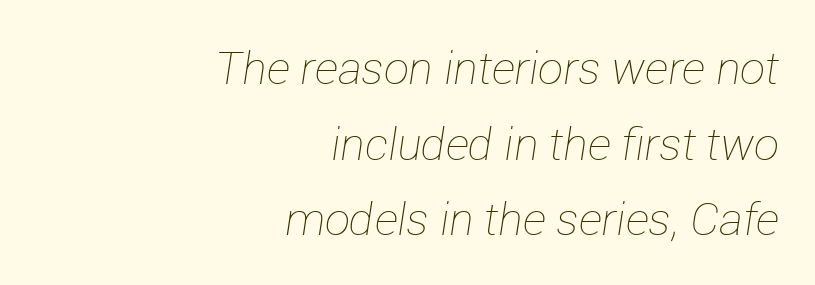
{"italic": "yes", "lean": "right", "slant_degrees": 12, "bold": "no", "weight": "thin", "width": "normal", "stroke_contrast": "low", "x_height": "medium", "monospaced": "no", "underline": "no", "align": "right", "line_spacing": "normal", "line_spacing_ratio": 1.68, "letter_spacing": "normal", "letter_spacing_em": 0.0, "glyph_px": 45}
